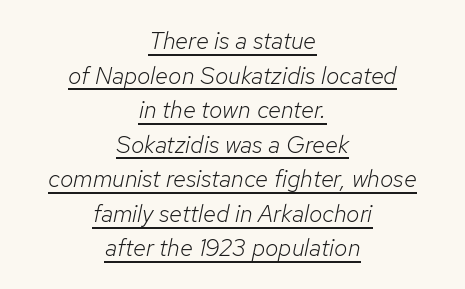
The image shows 24 px text type, italic (leaning right); set centered, normal line spacing (1.44x), normal letter spacing, underlined.
